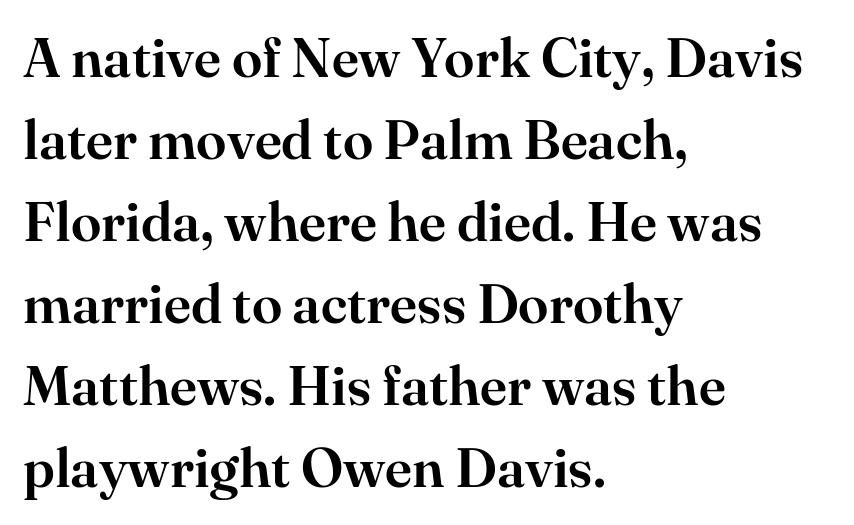
{"serif": "yes", "italic": "no", "width": "normal", "stroke_contrast": "high", "x_height": "small", "monospaced": "no", "underline": "no", "align": "left", "line_spacing": "normal", "line_spacing_ratio": 1.49, "letter_spacing": "normal", "letter_spacing_em": 0.0, "glyph_px": 55}
